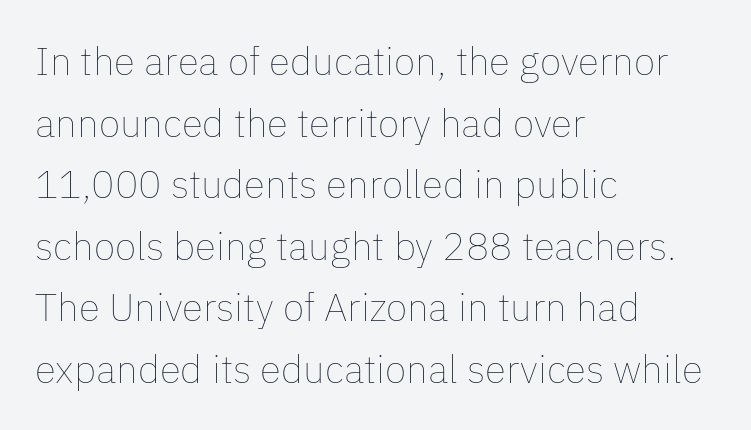
{"italic": "no", "bold": "no", "weight": "thin", "width": "normal", "stroke_contrast": "low", "x_height": "medium", "monospaced": "no", "underline": "no", "align": "left", "line_spacing": "normal", "line_spacing_ratio": 1.58, "letter_spacing": "normal", "letter_spacing_em": 0.0, "glyph_px": 39}
